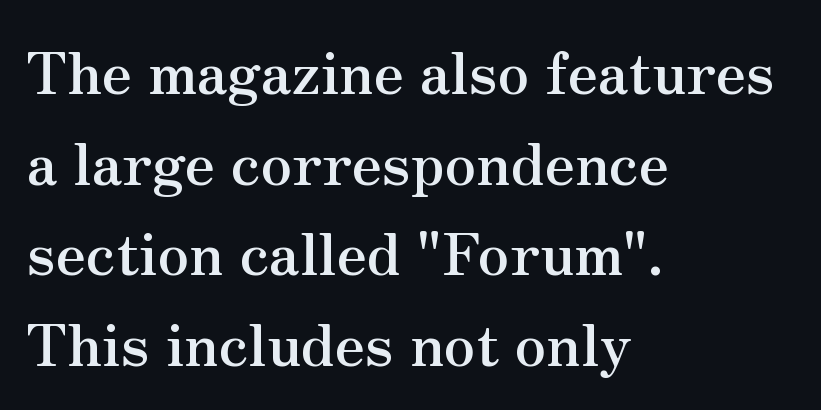
Q: Is the text bold? A: Yes.
Q: Is the text italic (slanted)? A: No, it is upright.
Q: Is the typeface a serif or a sans-serif typeface? A: Serif.
Q: Is the text underlined? A: No.
Q: How is the paragraph aligned? A: Left-aligned.
Q: Is the spacing between letters normal or unusually wide? A: Normal.
Q: Is the spacing between lines tight, normal or loose? A: Normal.
Q: Width (condensed, normal, or wide)? A: Normal.
Q: Stroke contrast? A: Medium.
Q: x-height? A: Small.
Q: Monospaced? A: No.
